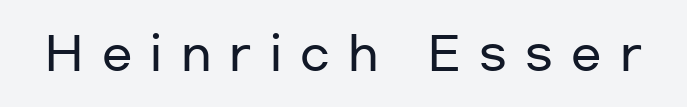
Q: Is the text italic (slanted)? A: No, it is upright.
Q: Is the typeface a serif or a sans-serif typeface? A: Sans-serif.
Q: Is the text underlined? A: No.
Q: Is the spacing between letters normal or unusually wide? A: Unusually wide.
Q: Width (condensed, normal, or wide)? A: Wide.
Q: Stroke contrast? A: Low.
Q: x-height? A: Medium.
Q: Monospaced? A: No.
